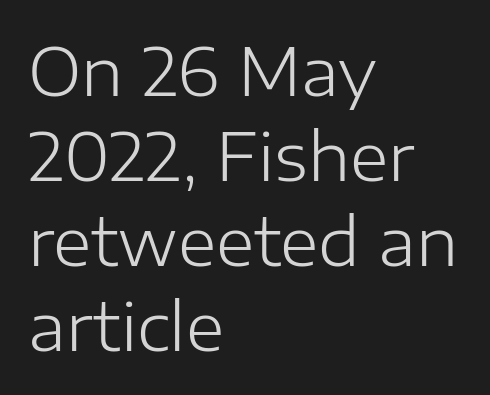
Q: Is the text bold? A: No.
Q: Is the text italic (slanted)? A: No, it is upright.
Q: Is the typeface a serif or a sans-serif typeface? A: Sans-serif.
Q: Is the text underlined? A: No.
Q: How is the paragraph aligned? A: Left-aligned.
Q: Is the spacing between letters normal or unusually wide? A: Normal.
Q: Is the spacing between lines tight, normal or loose? A: Normal.
Q: Width (condensed, normal, or wide)? A: Normal.
Q: Stroke contrast? A: Low.
Q: x-height? A: Medium.
Q: Monospaced? A: No.
